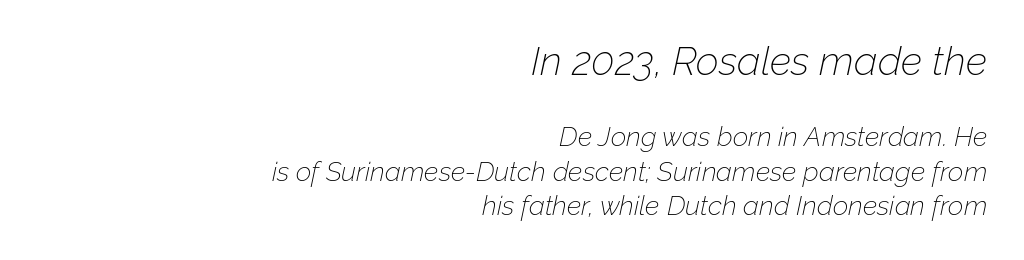
{"italic": "yes", "lean": "right", "slant_degrees": 12, "bold": "no", "weight": "thin", "width": "normal", "stroke_contrast": "low", "x_height": "medium", "monospaced": "no", "underline": "no", "align": "right", "line_spacing": "normal", "line_spacing_ratio": 1.28, "letter_spacing": "normal", "letter_spacing_em": 0.0, "larger_block": "first", "size_ratio": 1.48, "glyph_px": 40}
